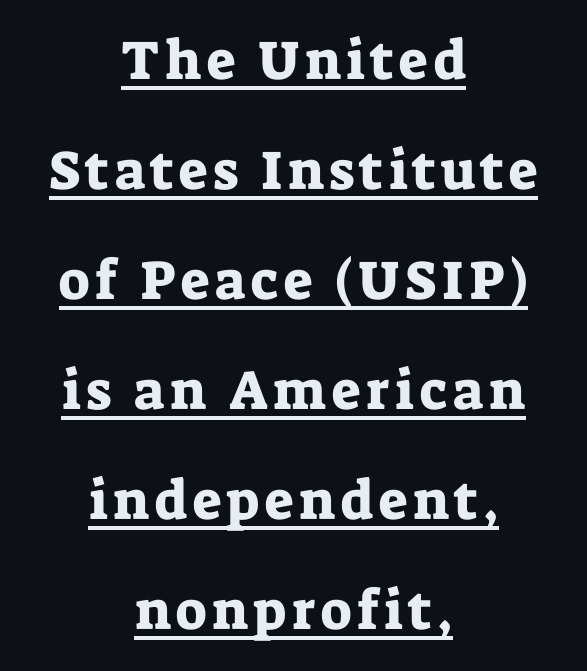
Does the type have serifs? Yes, each stem ends in a small foot. Caption: lettering with a line underneath. Leftover space on each line is divided equally before and after the words. The lettering stays uniformly vertical, giving the passage a roman look. Looks like regular typesetting: each glyph gets only the width it needs. This sample trades compactness for vertical openness between lines.
